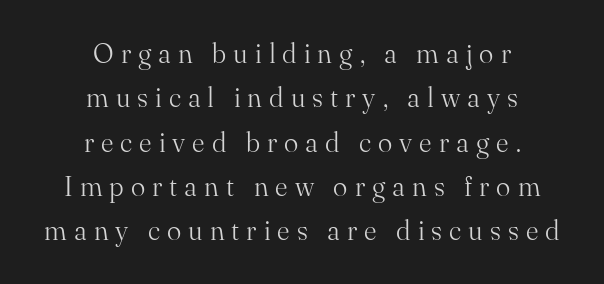
{"italic": "no", "bold": "no", "underline": "no", "align": "center", "line_spacing": "normal", "line_spacing_ratio": 1.64, "letter_spacing": "wide", "letter_spacing_em": 0.26, "glyph_px": 27}
